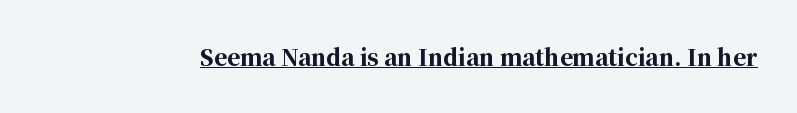
The image shows 22 px bold type, upright; set normal letter spacing, underlined.
